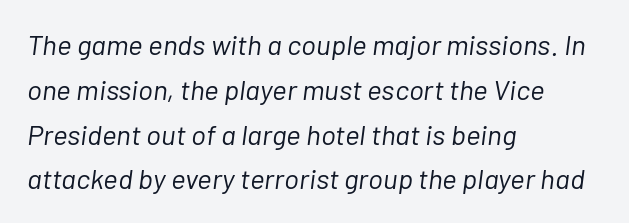
Q: Is the text bold? A: No.
Q: Is the text italic (slanted)? A: Yes, it leans right by about 7 degrees.
Q: Is the text underlined? A: No.
Q: How is the paragraph aligned? A: Left-aligned.
Q: Is the spacing between letters normal or unusually wide? A: Normal.
Q: Is the spacing between lines tight, normal or loose? A: Normal.
Q: Width (condensed, normal, or wide)? A: Normal.
Q: Stroke contrast? A: Low.
Q: x-height? A: Medium.
Q: Monospaced? A: No.
